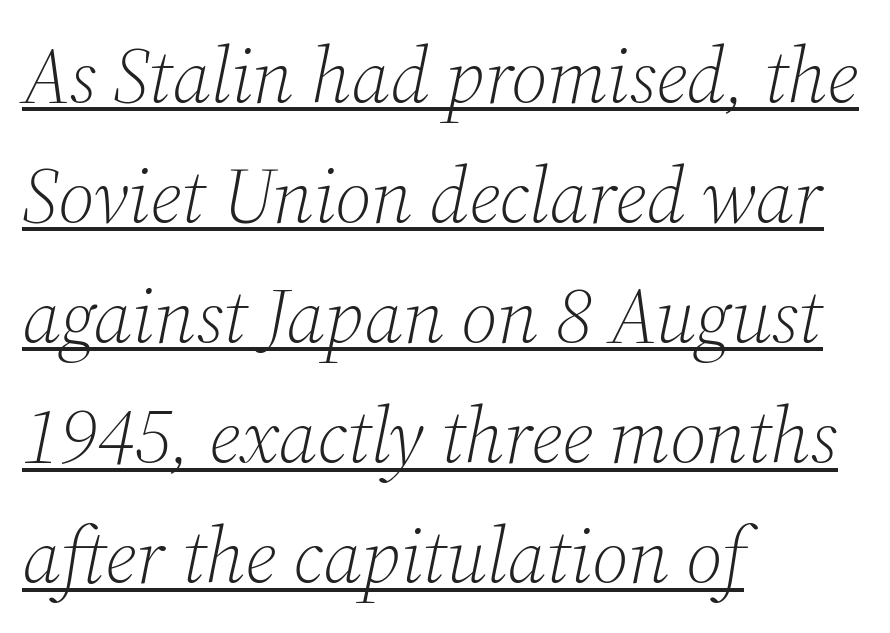
The image shows 78 px light serif type, italic (leaning right); set left-aligned, normal line spacing (1.54x), normal letter spacing, underlined; medium stroke contrast and a medium x-height.
